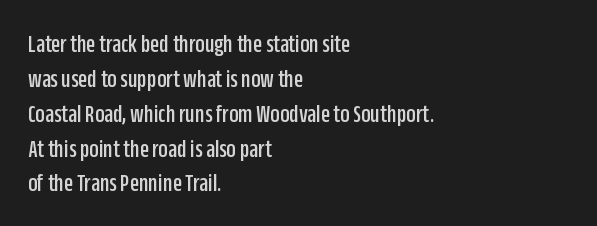
The letters stand straight up with perfectly vertical stems. Anything drawn beneath the words? Only blank space. Vertical spacing — default. Short note: letters normally spaced. Leftover space on each line is placed entirely after the last word.
